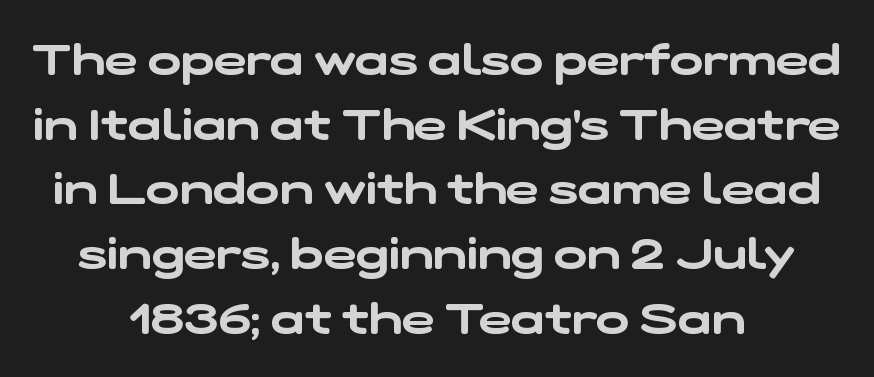
Q: Is the typeface a serif or a sans-serif typeface? A: Sans-serif.
Q: Is the text underlined? A: No.
Q: How is the paragraph aligned? A: Centered.
Q: Is the spacing between letters normal or unusually wide? A: Normal.
Q: Is the spacing between lines tight, normal or loose? A: Normal.
Q: Width (condensed, normal, or wide)? A: Wide.
Q: Stroke contrast? A: Low.
Q: x-height? A: Medium.
Q: Monospaced? A: No.
